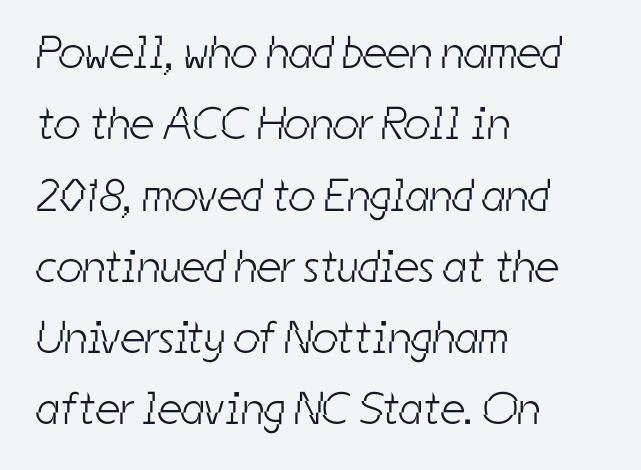
Q: Is the text bold? A: No.
Q: Is the typeface a serif or a sans-serif typeface? A: Sans-serif.
Q: Is the text underlined? A: No.
Q: How is the paragraph aligned? A: Left-aligned.
Q: Is the spacing between letters normal or unusually wide? A: Normal.
Q: Is the spacing between lines tight, normal or loose? A: Normal.
Q: Width (condensed, normal, or wide)? A: Condensed.
Q: Stroke contrast? A: Low.
Q: x-height? A: Medium.
Q: Monospaced? A: No.
